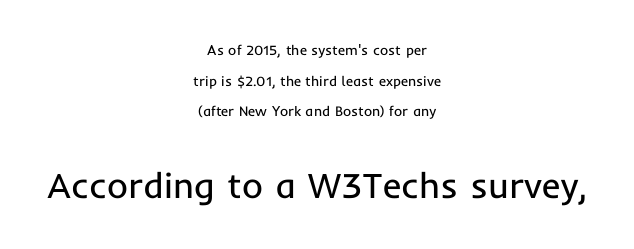
The rendering positions every line midway between the sides. A typesetter would mark this as roman, not italic. Reading top to bottom, the characters get bigger at the block break. Grotesque or geometric, the face here clearly has no serifs. The specimen omits any rule beneath the text block's lines.
